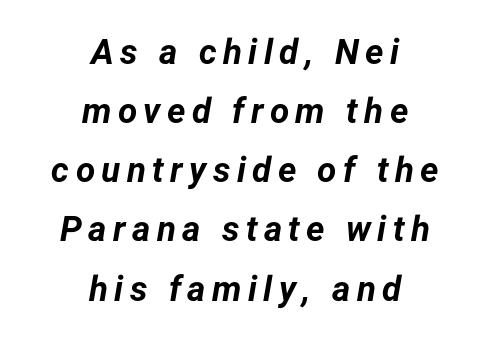
Q: Is the text bold? A: Yes.
Q: Is the text italic (slanted)? A: Yes, it leans right by about 12 degrees.
Q: Is the text underlined? A: No.
Q: How is the paragraph aligned? A: Centered.
Q: Is the spacing between lines tight, normal or loose? A: Normal.
Q: Width (condensed, normal, or wide)? A: Normal.
Q: Stroke contrast? A: Low.
Q: x-height? A: Medium.
Q: Monospaced? A: No.
